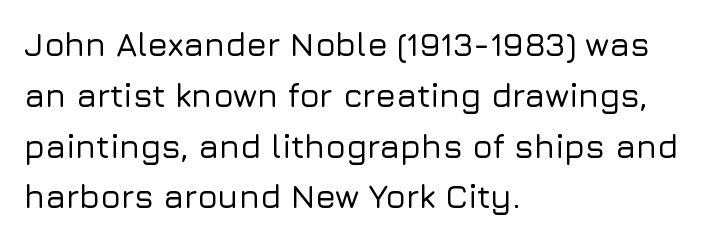
Q: Is the text italic (slanted)? A: No, it is upright.
Q: Is the typeface a serif or a sans-serif typeface? A: Sans-serif.
Q: Is the text underlined? A: No.
Q: How is the paragraph aligned? A: Left-aligned.
Q: Is the spacing between letters normal or unusually wide? A: Normal.
Q: Is the spacing between lines tight, normal or loose? A: Normal.
Q: Width (condensed, normal, or wide)? A: Normal.
Q: Stroke contrast? A: Low.
Q: x-height? A: Medium.
Q: Monospaced? A: No.
